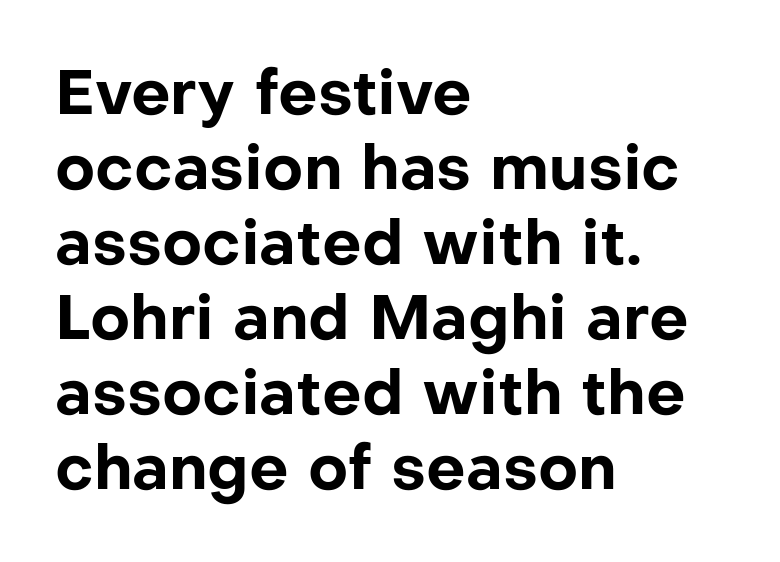
As a designer I'd log this as weight 700, bold. Underlining? Definitely not there. The type is set solid horizontally, with unmodified tracking. The typesetter chose a ragged-right arrangement here. Note the varied advance widths — an 'i' is clearly narrower than an 'm'. A typesetter would label this face a sans.
